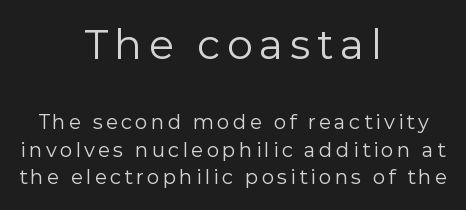
The image shows 41 px regular-weight sans-serif type, upright; set centered, normal line spacing (1.39x), not underlined; the first (top) block is 2.05x larger; a medium x-height.
